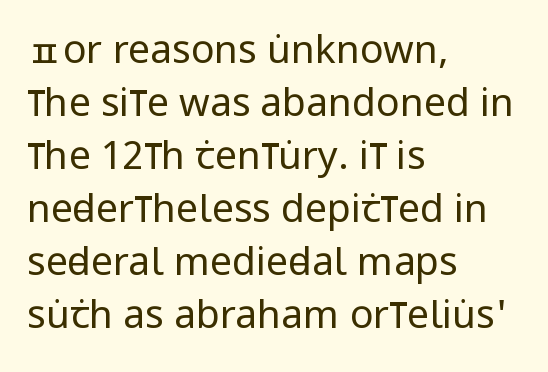
Q: Is the text bold? A: No.
Q: Is the text italic (slanted)? A: No, it is upright.
Q: Is the typeface a serif or a sans-serif typeface? A: Sans-serif.
Q: Is the text underlined? A: No.
Q: How is the paragraph aligned? A: Left-aligned.
Q: Is the spacing between letters normal or unusually wide? A: Normal.
Q: Is the spacing between lines tight, normal or loose? A: Normal.
Q: Width (condensed, normal, or wide)? A: Condensed.
Q: Stroke contrast? A: Low.
Q: x-height? A: Large.
Q: Monospaced? A: No.
